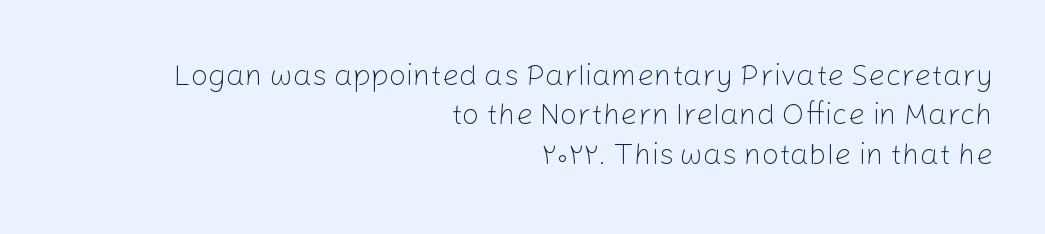
Q: Is the text bold? A: No.
Q: Is the text italic (slanted)? A: No, it is upright.
Q: Is the typeface a serif or a sans-serif typeface? A: Sans-serif.
Q: Is the text underlined? A: No.
Q: How is the paragraph aligned? A: Right-aligned.
Q: Is the spacing between letters normal or unusually wide? A: Normal.
Q: Is the spacing between lines tight, normal or loose? A: Normal.
Q: Width (condensed, normal, or wide)? A: Normal.
Q: Stroke contrast? A: Low.
Q: x-height? A: Medium.
Q: Monospaced? A: No.
